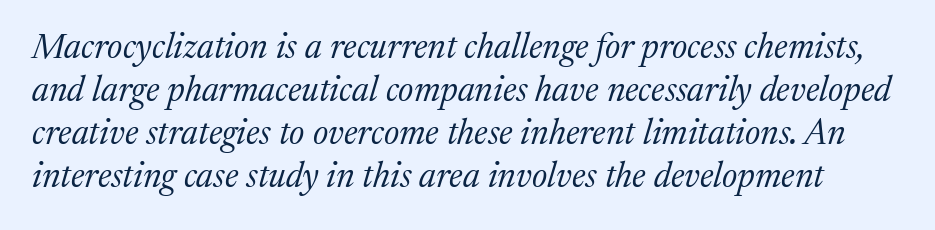
The image shows 35 px regular-weight serif type, italic (leaning right); set line spacing 1.23x, normal letter spacing, not underlined; medium stroke contrast and a medium x-height.
